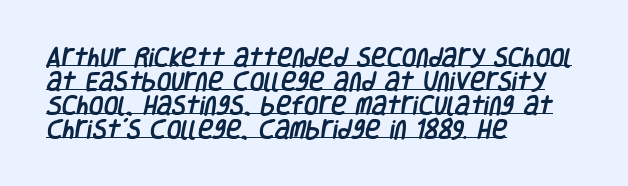
Q: Is the text underlined? A: Yes.
Q: How is the paragraph aligned? A: Left-aligned.
Q: Is the spacing between letters normal or unusually wide? A: Normal.
Q: Is the spacing between lines tight, normal or loose? A: Tight.
